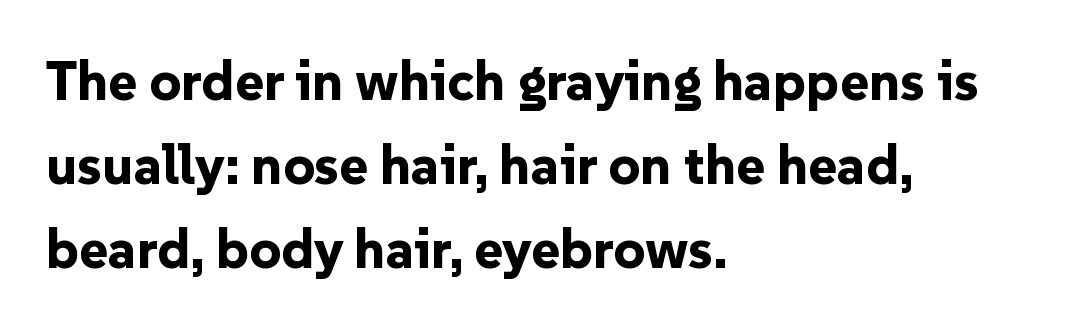
Decoration check: the copy has no underline. A roman cut, with each character standing at attention. You can tell from the bare stems that sans-serif type was used. I'd describe the lettering as bold — thick and assertive. The passage shown stacks its lines at a standard gap.
